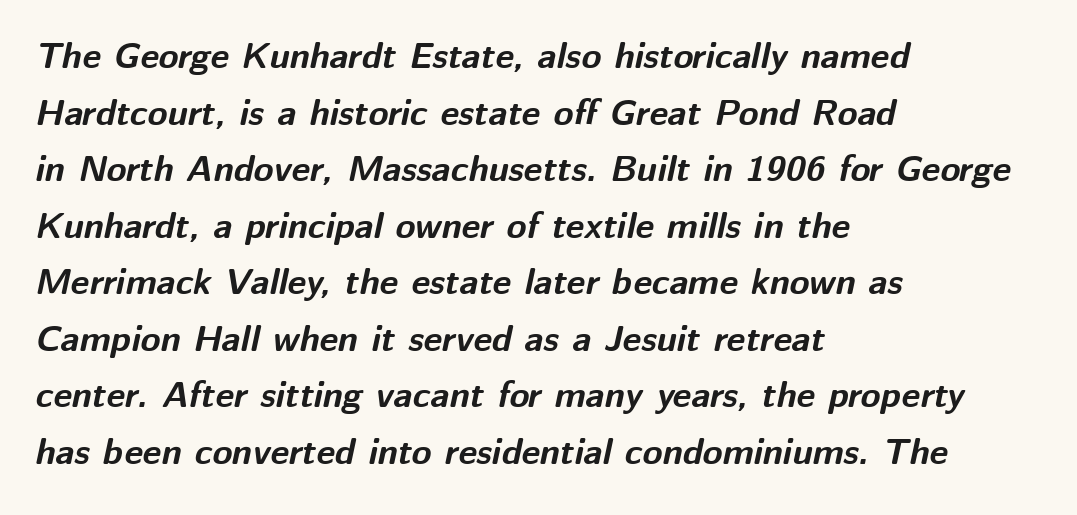
The image shows 36 px bold type, italic (leaning right); set left-aligned, normal line spacing (1.57x), normal letter spacing, not underlined; medium stroke contrast and a medium x-height.
